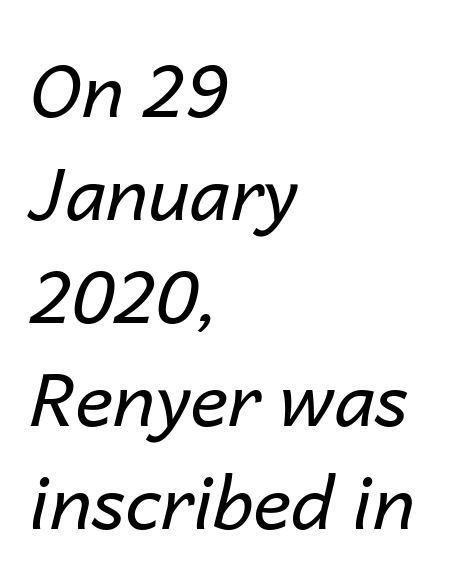
Q: Is the text bold? A: No.
Q: Is the text italic (slanted)? A: Yes, it leans right by about 14 degrees.
Q: Is the text underlined? A: No.
Q: How is the paragraph aligned? A: Left-aligned.
Q: Is the spacing between letters normal or unusually wide? A: Normal.
Q: Is the spacing between lines tight, normal or loose? A: Normal.
Q: Width (condensed, normal, or wide)? A: Normal.
Q: Stroke contrast? A: Low.
Q: x-height? A: Medium.
Q: Monospaced? A: No.
